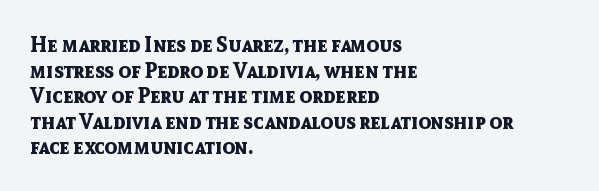
The image shows 21 px bold type, upright; set left-aligned, line spacing 1.22x, normal letter spacing, not underlined.
